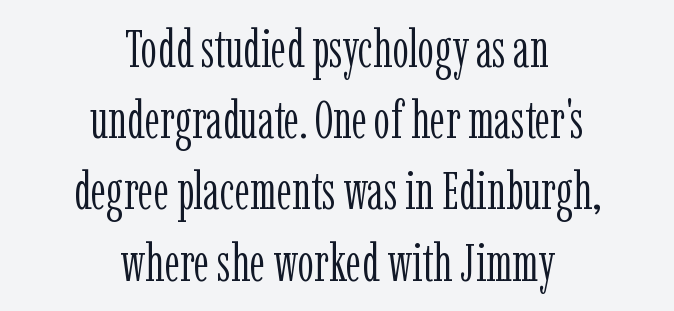
Q: Is the text bold? A: No.
Q: Is the text italic (slanted)? A: No, it is upright.
Q: Is the typeface a serif or a sans-serif typeface? A: Serif.
Q: Is the text underlined? A: No.
Q: How is the paragraph aligned? A: Centered.
Q: Is the spacing between letters normal or unusually wide? A: Normal.
Q: Is the spacing between lines tight, normal or loose? A: Normal.
Q: Width (condensed, normal, or wide)? A: Condensed.
Q: Stroke contrast? A: Low.
Q: x-height? A: Medium.
Q: Monospaced? A: No.
